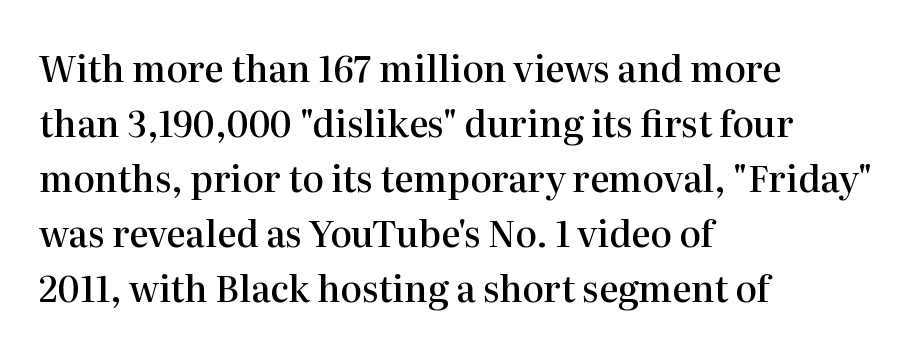
The image shows 36 px semibold serif type, upright; set left-aligned, normal line spacing (1.53x), normal letter spacing, not underlined; high stroke contrast and a medium x-height.
